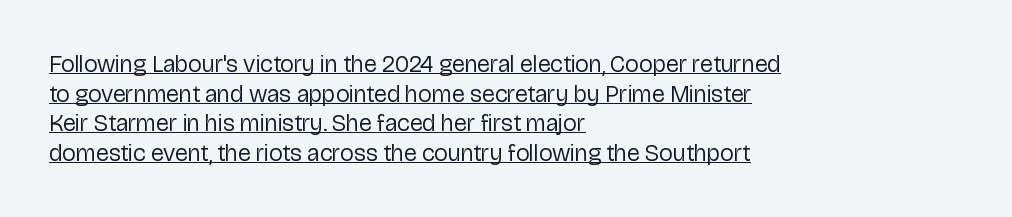
{"italic": "no", "bold": "no", "underline": "yes", "align": "left", "line_spacing_ratio": 1.23, "letter_spacing": "normal", "letter_spacing_em": 0.0, "glyph_px": 24}
